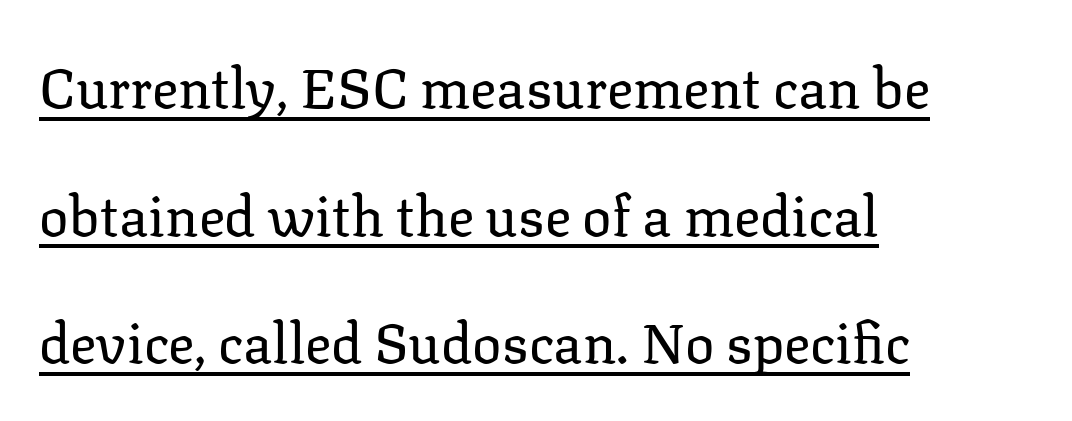
Q: Is the text bold? A: No.
Q: Is the text italic (slanted)? A: No, it is upright.
Q: Is the typeface a serif or a sans-serif typeface? A: Serif.
Q: Is the text underlined? A: Yes.
Q: How is the paragraph aligned? A: Left-aligned.
Q: Is the spacing between letters normal or unusually wide? A: Normal.
Q: Is the spacing between lines tight, normal or loose? A: Loose.
Q: Width (condensed, normal, or wide)? A: Normal.
Q: Stroke contrast? A: Low.
Q: x-height? A: Medium.
Q: Monospaced? A: No.
